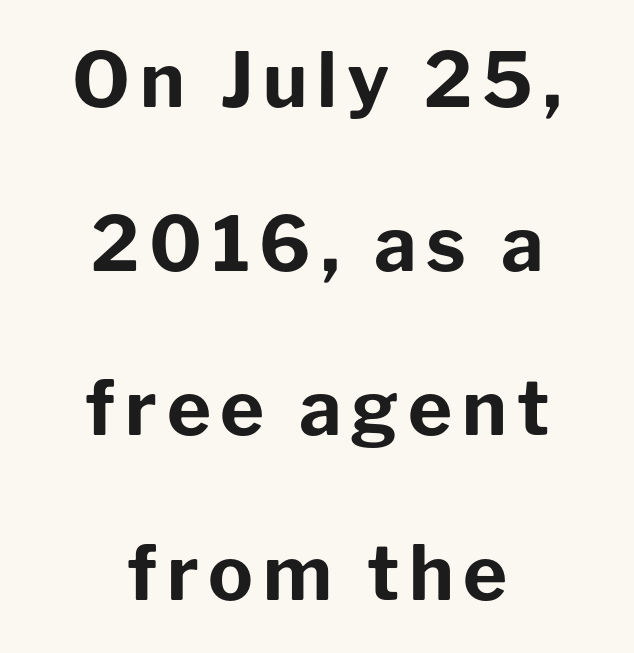
{"serif": "no", "italic": "no", "bold": "yes", "weight": "bold", "width": "normal", "stroke_contrast": "low", "x_height": "medium", "monospaced": "no", "underline": "no", "align": "center", "line_spacing": "loose", "line_spacing_ratio": 2.19, "glyph_px": 75}
